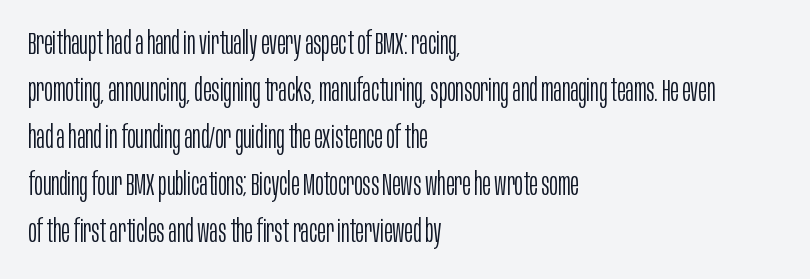
{"serif": "no", "italic": "no", "bold": "no", "weight": "light", "width": "condensed", "stroke_contrast": "low", "x_height": "large", "monospaced": "no", "underline": "no", "align": "left", "line_spacing": "normal", "line_spacing_ratio": 1.47, "letter_spacing": "normal", "letter_spacing_em": 0.0, "glyph_px": 32}
